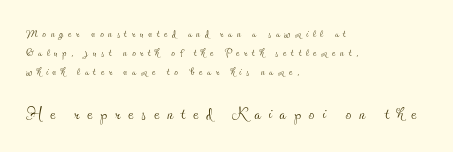
Q: Is the text bold? A: No.
Q: Is the text underlined? A: No.
Q: How is the paragraph aligned? A: Left-aligned.
Q: Is the spacing between letters normal or unusually wide? A: Unusually wide.
Q: Is the spacing between lines tight, normal or loose? A: Normal.
Q: Which block of text is set in a larger size, the first (top) or the second (bottom)? A: The second (bottom) one.
